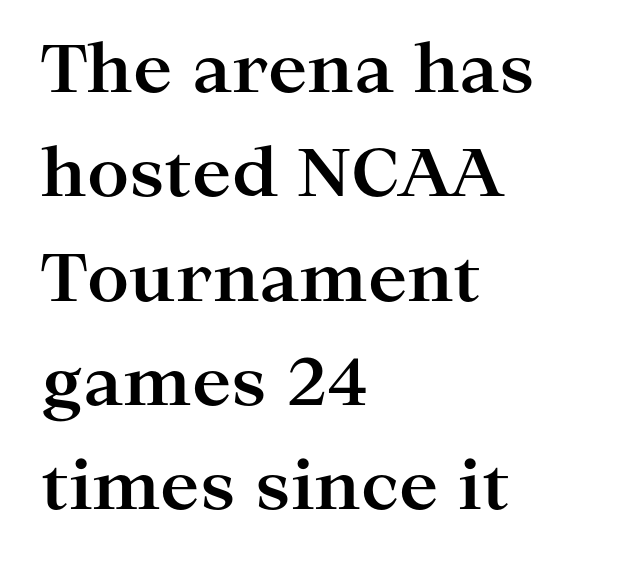
The image shows 66 px bold, wide serif type, upright; set left-aligned, normal line spacing (1.58x), normal letter spacing, not underlined; high stroke contrast and a medium x-height.
